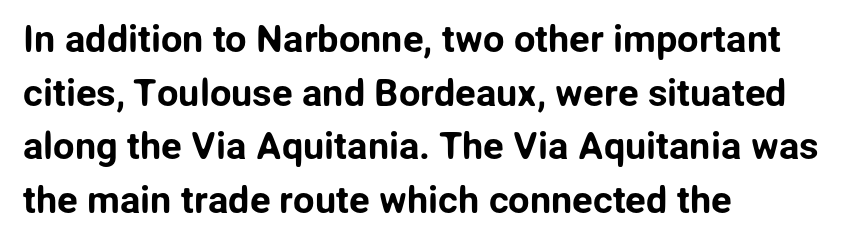
Q: Is the text italic (slanted)? A: No, it is upright.
Q: Is the typeface a serif or a sans-serif typeface? A: Sans-serif.
Q: Is the text underlined? A: No.
Q: How is the paragraph aligned? A: Left-aligned.
Q: Is the spacing between letters normal or unusually wide? A: Normal.
Q: Is the spacing between lines tight, normal or loose? A: Normal.
Q: Width (condensed, normal, or wide)? A: Normal.
Q: Stroke contrast? A: Low.
Q: x-height? A: Medium.
Q: Monospaced? A: No.
